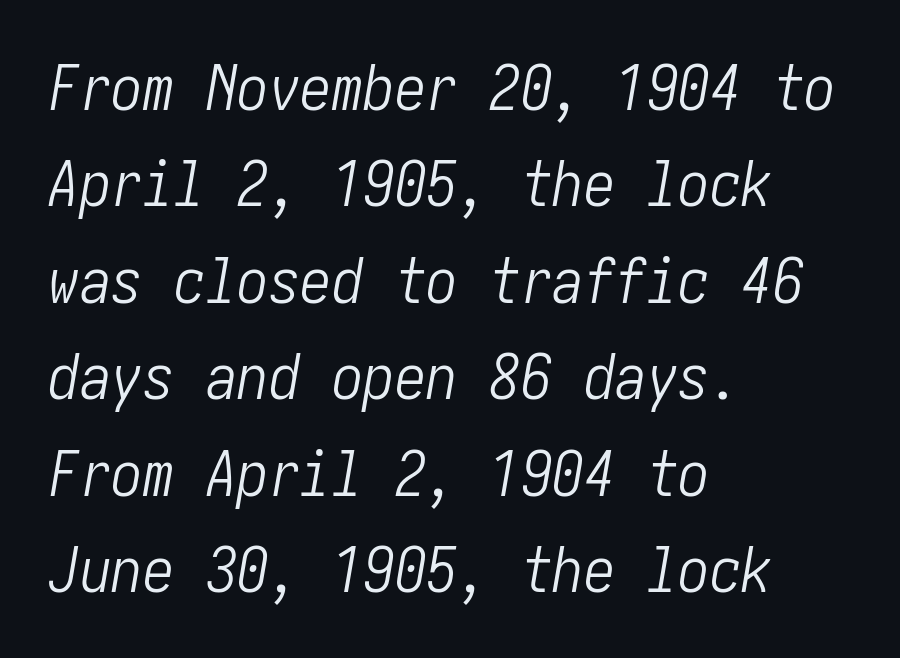
The image shows 63 px light, condensed type, italic (leaning right); set left-aligned, normal line spacing (1.53x), normal letter spacing, not underlined; low stroke contrast and a medium x-height.
